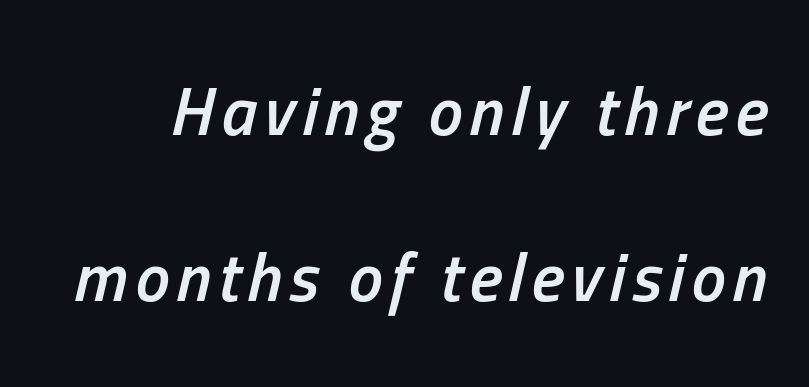
The zone under the glyphs is completely vacant. Characters are canted at an angle relative to the baseline's perpendicular. Leading: increased. A typesetter would call this proportional, since set widths differ per character.
